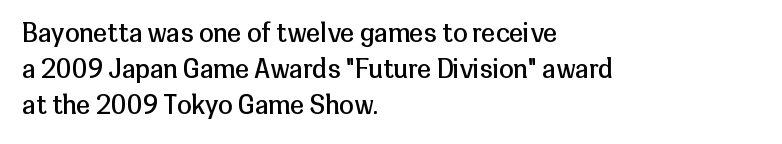
Q: Is the text bold? A: No.
Q: Is the text italic (slanted)? A: No, it is upright.
Q: Is the text underlined? A: No.
Q: How is the paragraph aligned? A: Left-aligned.
Q: Is the spacing between letters normal or unusually wide? A: Normal.
Q: Is the spacing between lines tight, normal or loose? A: Normal.
